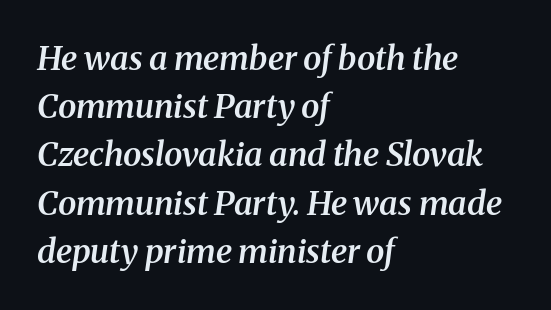
Anything drawn beneath the words? Only blank space. The passage is arranged the way most books set body copy — flush left. Are there feet on the stems? There are — it's a serif. Caption: standard tracking, unaltered.
